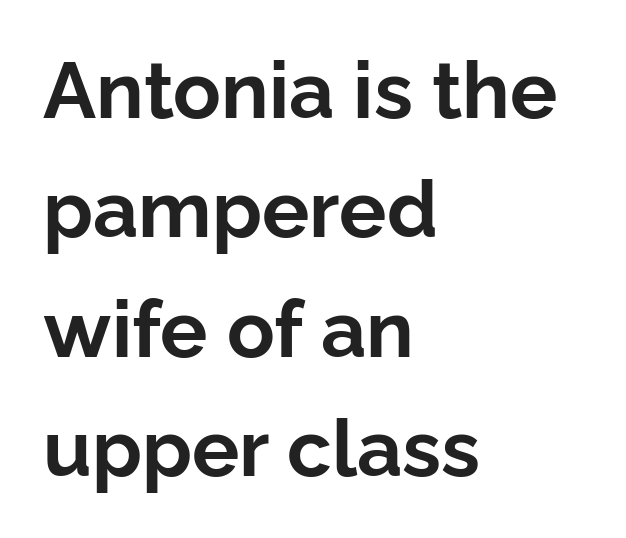
Q: Is the text bold? A: Yes.
Q: Is the text italic (slanted)? A: No, it is upright.
Q: Is the typeface a serif or a sans-serif typeface? A: Sans-serif.
Q: Is the text underlined? A: No.
Q: How is the paragraph aligned? A: Left-aligned.
Q: Is the spacing between letters normal or unusually wide? A: Normal.
Q: Is the spacing between lines tight, normal or loose? A: Normal.
Q: Width (condensed, normal, or wide)? A: Normal.
Q: Stroke contrast? A: Low.
Q: x-height? A: Medium.
Q: Monospaced? A: No.
